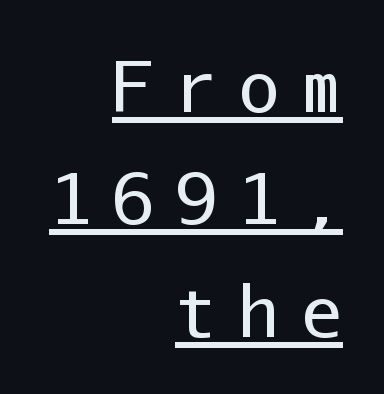
Q: Is the text bold? A: No.
Q: Is the text italic (slanted)? A: No, it is upright.
Q: Is the typeface a serif or a sans-serif typeface? A: Sans-serif.
Q: Is the text underlined? A: Yes.
Q: How is the paragraph aligned? A: Right-aligned.
Q: Is the spacing between letters normal or unusually wide? A: Unusually wide.
Q: Is the spacing between lines tight, normal or loose? A: Normal.
Q: Width (condensed, normal, or wide)? A: Normal.
Q: Stroke contrast? A: Low.
Q: x-height? A: Medium.
Q: Monospaced? A: Yes.
